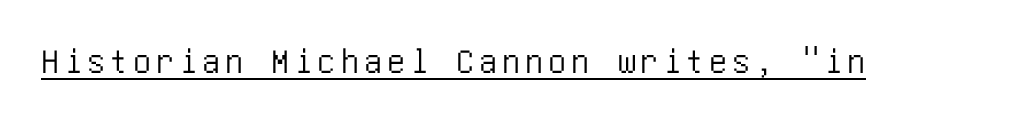
The image shows 36 px condensed sans-serif type, upright; set underlined; low stroke contrast and a large x-height.
